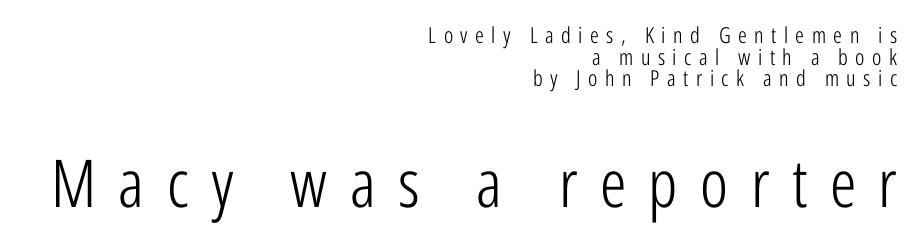
You could not count columns in this text — the font is proportionally spaced. Is there much room between lines? No — they nearly touch. The words here are not underlined. Does the bottom block carry the larger type? Yes, it does.
